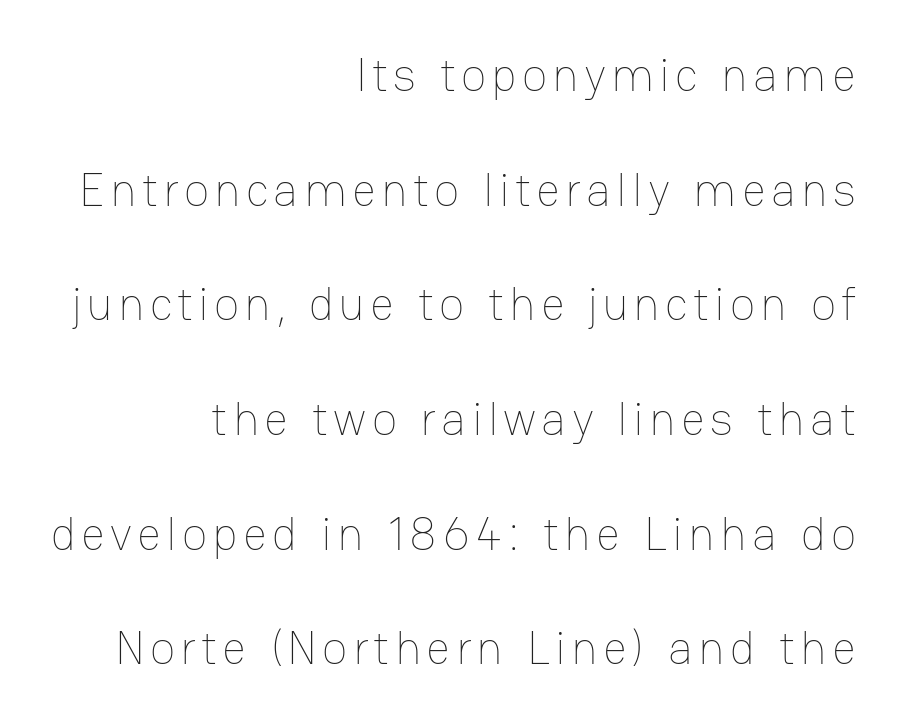
Honestly, there is no underline to notice here at all. The letterforms sit at book weight or below. You can tell it's not italic because the verticals are truly vertical. One glance says open: line gaps are wider than usual. The setting favours the right margin, as signatures and pull-quotes sometimes do. Varying glyph widths throughout — classic text-font behaviour.
